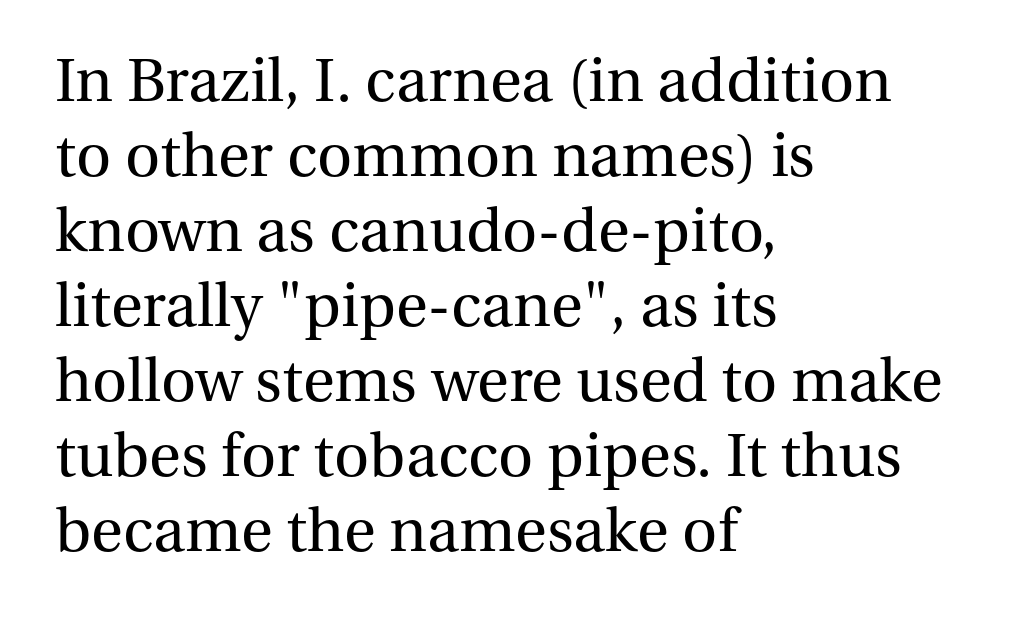
{"serif": "yes", "italic": "no", "bold": "no", "weight": "regular", "width": "normal", "stroke_contrast": "medium", "x_height": "medium", "monospaced": "no", "underline": "no", "align": "left", "line_spacing_ratio": 1.23, "letter_spacing": "normal", "letter_spacing_em": 0.0, "glyph_px": 61}
